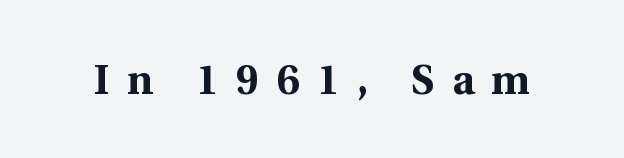
Q: Is the text bold? A: Yes.
Q: Is the text italic (slanted)? A: No, it is upright.
Q: Is the typeface a serif or a sans-serif typeface? A: Serif.
Q: Is the text underlined? A: No.
Q: Is the spacing between letters normal or unusually wide? A: Unusually wide.
Q: Width (condensed, normal, or wide)? A: Normal.
Q: x-height? A: Medium.
Q: Monospaced? A: No.
